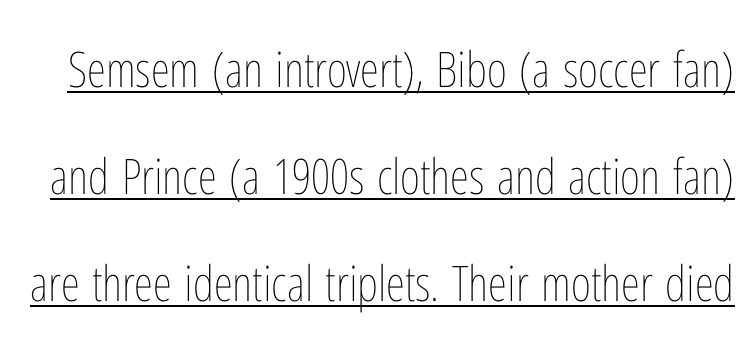
If you measured baseline to baseline, you'd find a long distance. The rendering uses natural spacing where letterforms have individual widths. Caption: standard tracking, unaltered. Every stem runs plumb, perpendicular to the baseline. The words here are underlined.
